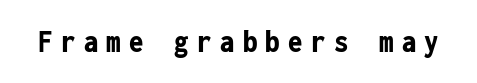
{"serif": "no", "italic": "no", "bold": "yes", "weight": "bold", "width": "condensed", "stroke_contrast": "low", "x_height": "medium", "monospaced": "yes", "underline": "no", "letter_spacing": "wide", "letter_spacing_em": 0.26, "glyph_px": 32}
